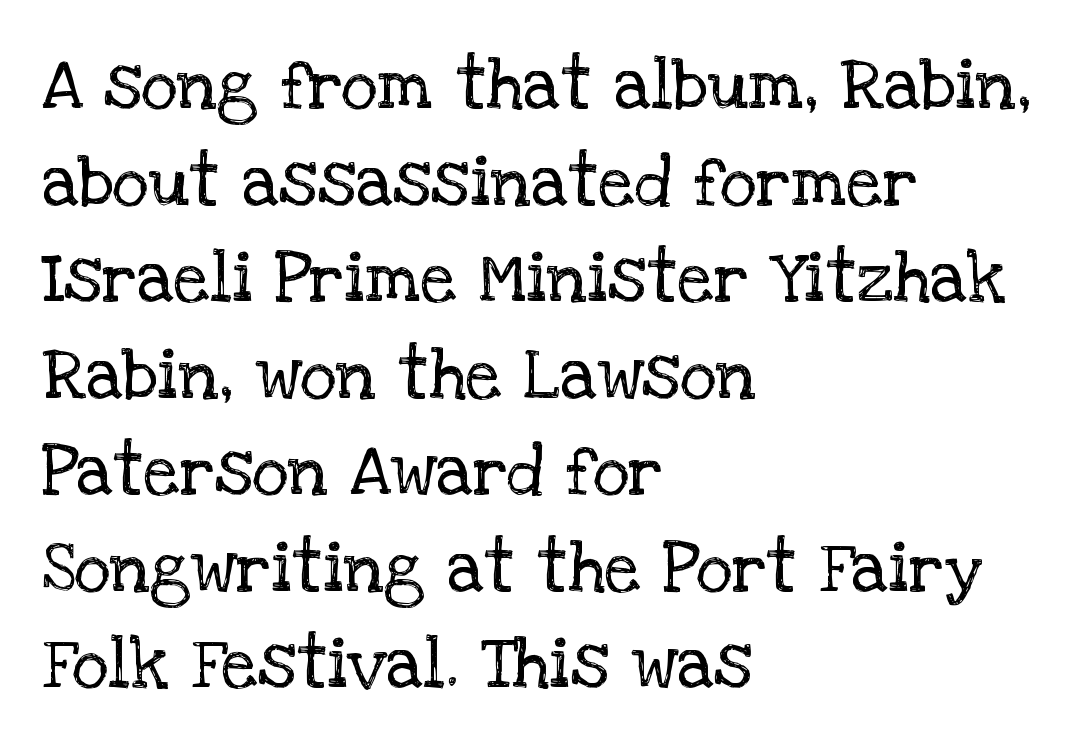
The image shows 71 px regular-weight serif type, upright; set left-aligned, normal line spacing (1.36x), normal letter spacing, not underlined; low stroke contrast and a large x-height.
